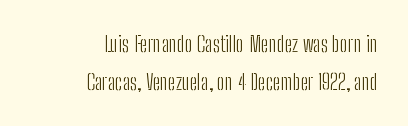
The image shows 22 px text type, upright; set right-aligned, line spacing 1.73x, normal letter spacing, not underlined.
